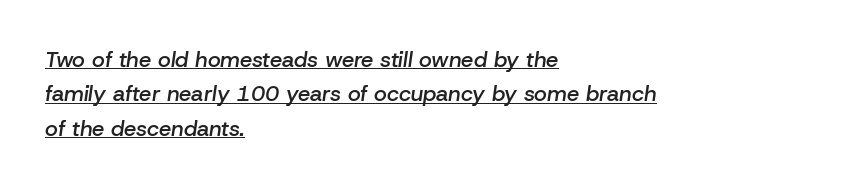
The image shows 22 px text type, italic (leaning right); set left-aligned, normal line spacing (1.56x), normal letter spacing, underlined.
